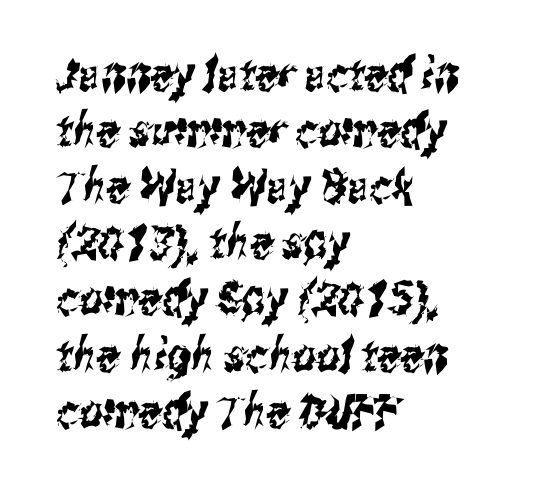
The image shows 46 px condensed sans-serif type; set left-aligned, line spacing 1.22x, normal letter spacing, not underlined; medium stroke contrast and a medium x-height.
